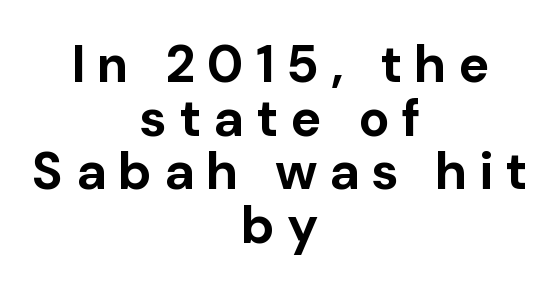
Q: Is the text bold? A: Yes.
Q: Is the text italic (slanted)? A: No, it is upright.
Q: Is the typeface a serif or a sans-serif typeface? A: Sans-serif.
Q: Is the text underlined? A: No.
Q: How is the paragraph aligned? A: Centered.
Q: Is the spacing between letters normal or unusually wide? A: Unusually wide.
Q: Is the spacing between lines tight, normal or loose? A: Tight.
Q: Width (condensed, normal, or wide)? A: Normal.
Q: Stroke contrast? A: Low.
Q: x-height? A: Medium.
Q: Monospaced? A: No.
